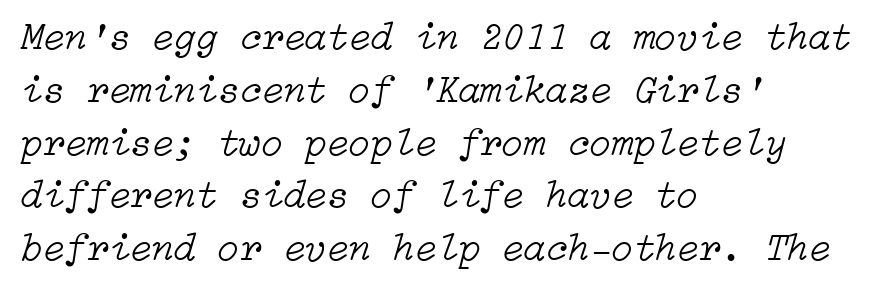
The image shows 40 px light type, italic (leaning right); set left-aligned, normal line spacing (1.32x), normal letter spacing, not underlined; low stroke contrast and a medium x-height.
